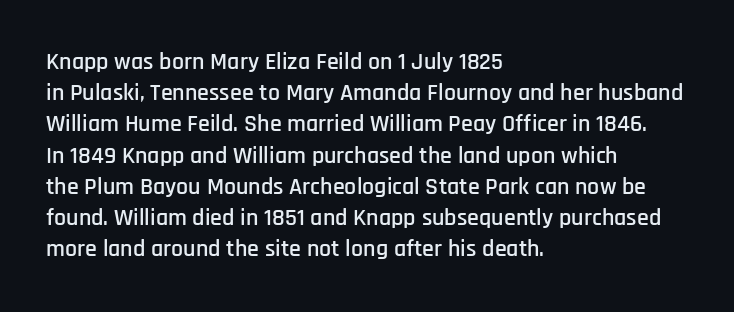
The image shows 24 px text type, upright; set left-aligned, normal line spacing (1.3x), normal letter spacing, not underlined.
